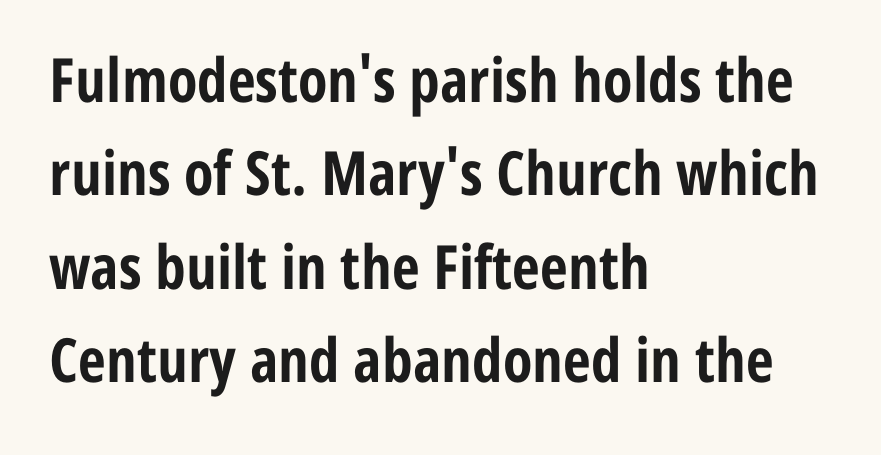
The image shows 61 px bold, condensed sans-serif type, upright; set left-aligned, normal line spacing (1.53x), normal letter spacing, not underlined; low stroke contrast and a medium x-height.
